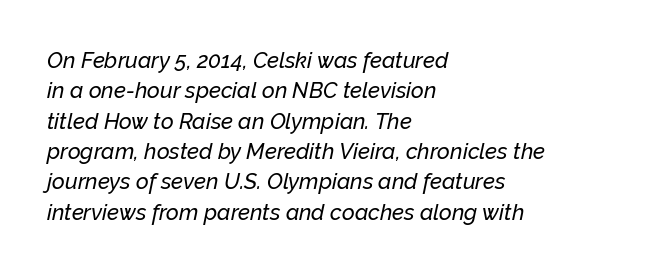
{"italic": "yes", "lean": "right", "slant_degrees": 12, "underline": "no", "align": "left", "line_spacing": "normal", "line_spacing_ratio": 1.38, "letter_spacing": "normal", "letter_spacing_em": 0.0, "glyph_px": 22}
